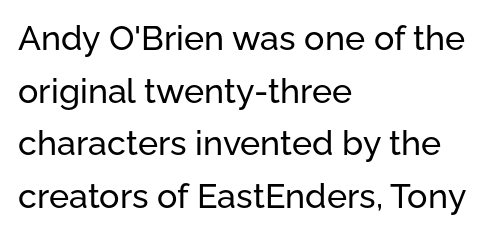
The image shows 34 px sans-serif type, upright; set left-aligned, normal line spacing (1.55x), normal letter spacing, not underlined; low stroke contrast and a medium x-height.
